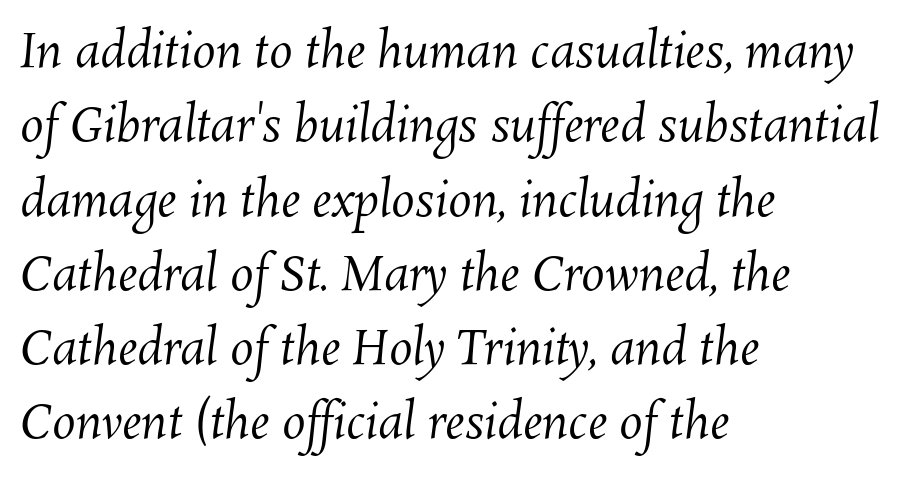
The image shows 47 px regular-weight type; set left-aligned, normal line spacing (1.58x), normal letter spacing, not underlined; medium stroke contrast and a medium x-height.
